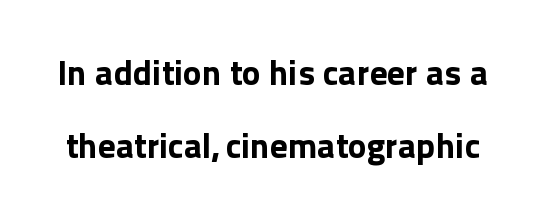
Notice how thick the strokes are: this is what a full bold looks like. If you drew a line through each stem, it would be perfectly vertical. Widely set lines give the paragraph a tall, airy silhouette. Nothing unusual about the tracking: characters are spaced as the font intends. Spacing verdict: proportional, widths tailored to each character. To sum up the face: it is a sans, with no serifs.
